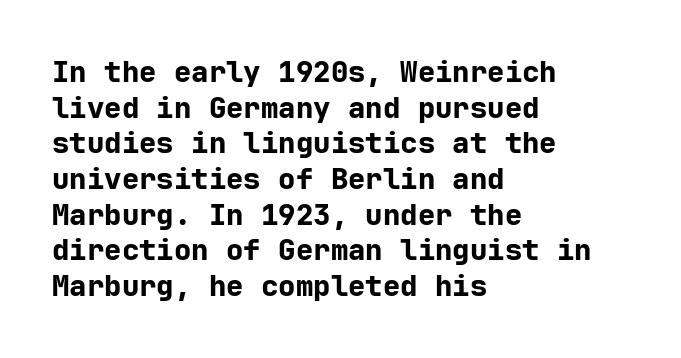
{"serif": "no", "italic": "no", "bold": "yes", "weight": "bold", "width": "normal", "stroke_contrast": "low", "x_height": "medium", "underline": "no", "align": "left", "line_spacing_ratio": 1.23, "letter_spacing": "normal", "letter_spacing_em": 0.0, "glyph_px": 29}
